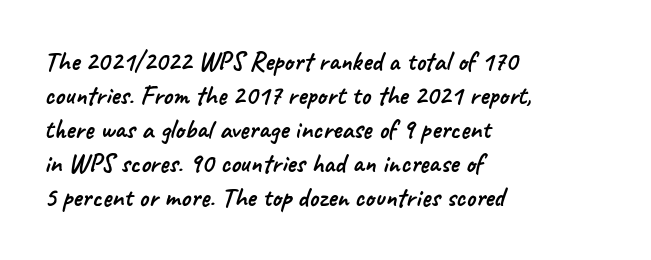
{"underline": "no", "align": "left", "line_spacing": "normal", "line_spacing_ratio": 1.26, "letter_spacing": "normal", "letter_spacing_em": 0.0, "glyph_px": 27}
